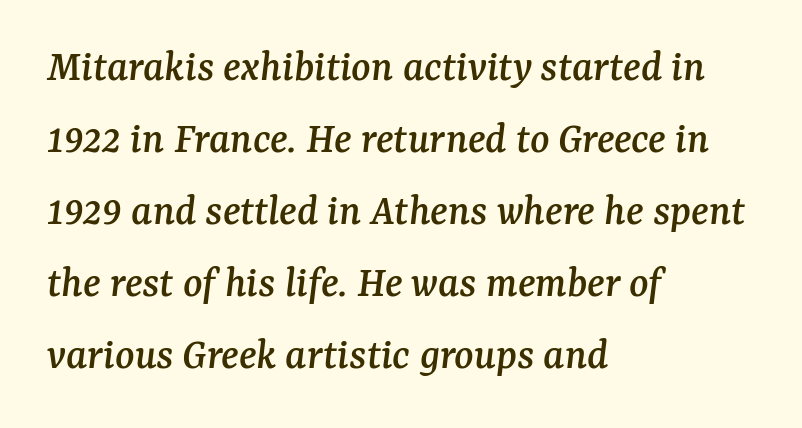
The area under the type is left untouched. Examine the stroke ends and you'll spot serifs. Varying glyph widths throughout — classic text-font behaviour. A classic flush-left, rag-right setting is used for this passage. The line texture is even and compact thanks to regular tracking.
